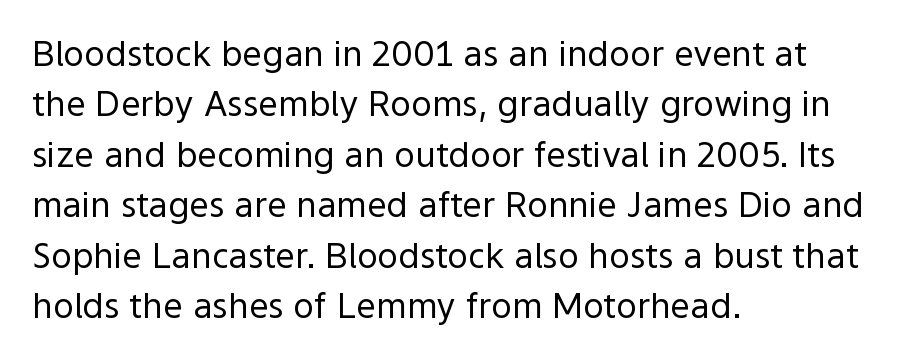
Q: Is the text bold? A: No.
Q: Is the text italic (slanted)? A: No, it is upright.
Q: Is the typeface a serif or a sans-serif typeface? A: Sans-serif.
Q: Is the text underlined? A: No.
Q: How is the paragraph aligned? A: Left-aligned.
Q: Is the spacing between letters normal or unusually wide? A: Normal.
Q: Is the spacing between lines tight, normal or loose? A: Normal.
Q: Width (condensed, normal, or wide)? A: Normal.
Q: x-height? A: Medium.
Q: Monospaced? A: No.
